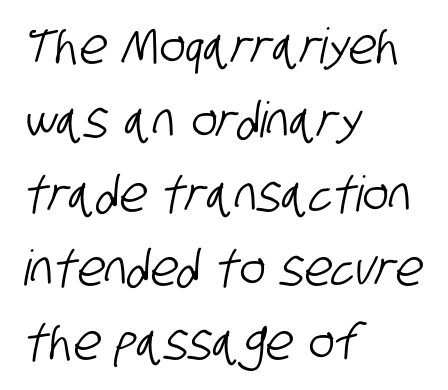
{"serif": "no", "width": "condensed", "stroke_contrast": "low", "x_height": "large", "monospaced": "no", "underline": "no", "align": "left", "line_spacing": "normal", "line_spacing_ratio": 1.51, "letter_spacing": "normal", "letter_spacing_em": 0.0, "glyph_px": 49}
